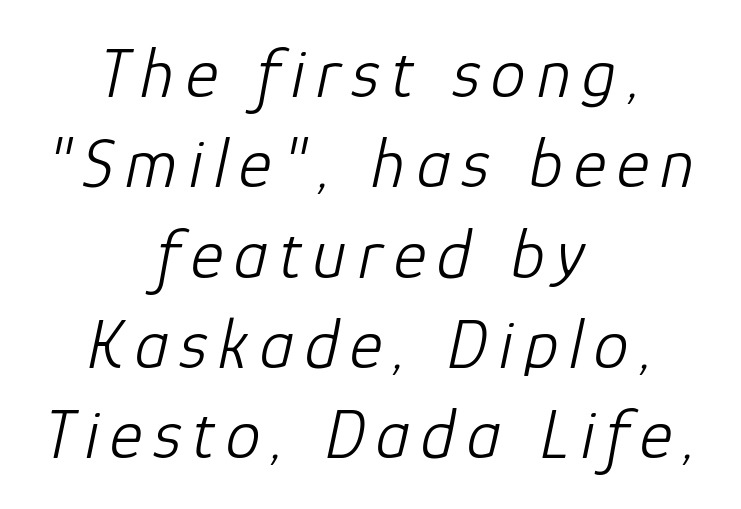
The image shows 70 px light type, italic (leaning right); set centered, normal line spacing (1.29x), not underlined; low stroke contrast and a medium x-height.
